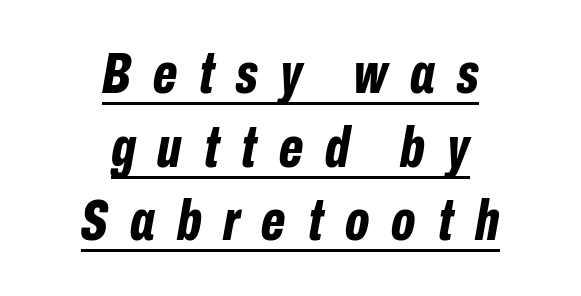
It's the slanting kind of type. Compared with undecorated copy, this sample adds a rule below the words. These lines carry a lot of weight — the face is fully bold. These lines stack symmetrically, like a column narrowing and widening about its center. The type is letterspaced generously, with wide tracking.
